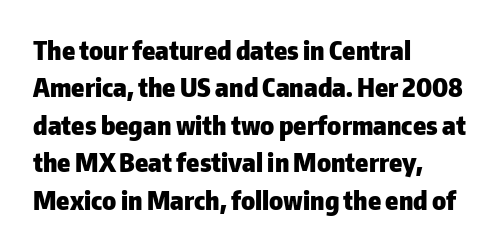
When letters stand straight like this, we call the style roman or upright. A clean baseline with only descenders dipping below it. Horizontally, the lines are justified to the leading edge only. Is there much room between lines? A standard amount, neither cramped nor airy.
